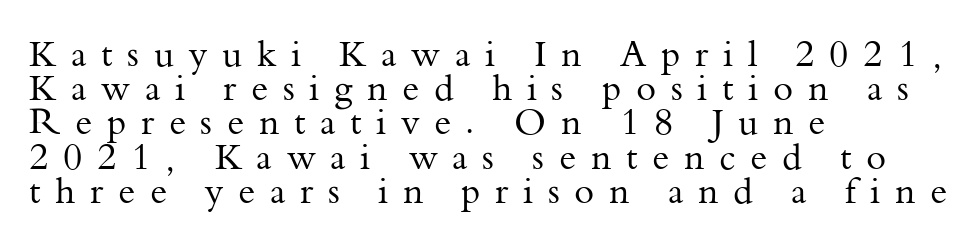
The rag falls on the right side of this text block. The rendering uses natural spacing where letterforms have individual widths. Nope, not italic — everything's standing straight. No word sits above an underline.
